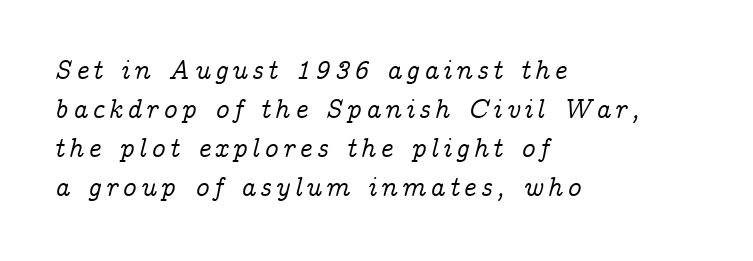
{"italic": "yes", "lean": "right", "slant_degrees": 14, "underline": "no", "align": "left", "line_spacing": "normal", "line_spacing_ratio": 1.45, "glyph_px": 27}
